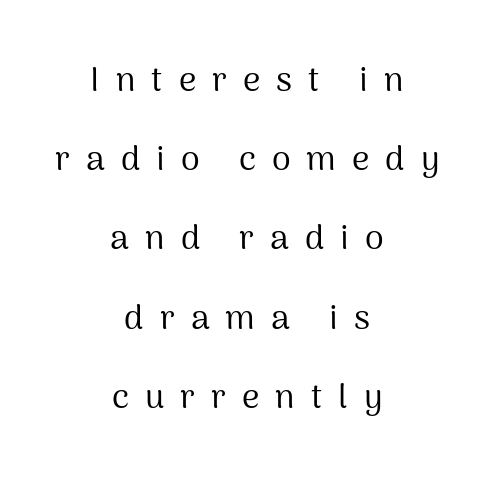
Q: Is the text bold? A: No.
Q: Is the text italic (slanted)? A: No, it is upright.
Q: Is the typeface a serif or a sans-serif typeface? A: Sans-serif.
Q: Is the text underlined? A: No.
Q: How is the paragraph aligned? A: Centered.
Q: Is the spacing between letters normal or unusually wide? A: Unusually wide.
Q: Is the spacing between lines tight, normal or loose? A: Loose.
Q: Width (condensed, normal, or wide)? A: Normal.
Q: Stroke contrast? A: Medium.
Q: x-height? A: Medium.
Q: Monospaced? A: No.
